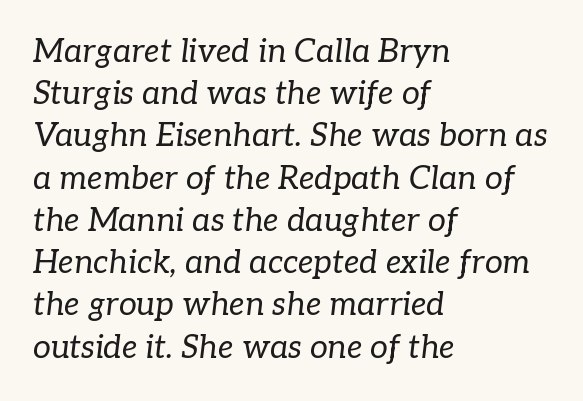
The image shows 32 px regular-weight serif type, italic (leaning right); set left-aligned, normal line spacing (1.32x), normal letter spacing, not underlined; low stroke contrast and a medium x-height.
